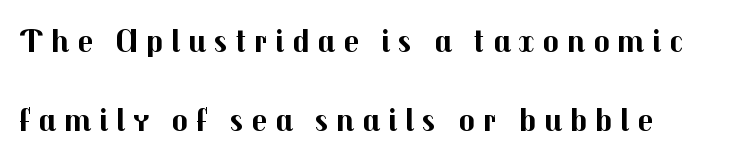
A full-strength bold gives these letters their thick strokes. Does the lettering tilt? It doesn't — this is upright. Teacher's note: observe the even left margin — that is flush-left alignment. This sample has the flowing, uneven cadence of proportional lettering. The rendering uses a large line-height, opening up the rows. A bare baseline throughout the passage.
